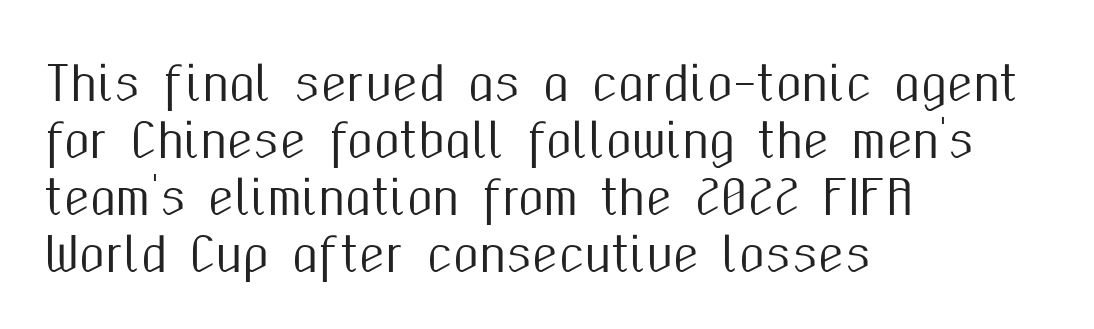
Unmarked baselines from the first word to the last. The passage shown is typeset with a sans-serif family. No italicization has been applied; the sample stays upright. A typesetter would call this zero additional tracking. Looks like regular typesetting: each glyph gets only the width it needs.
